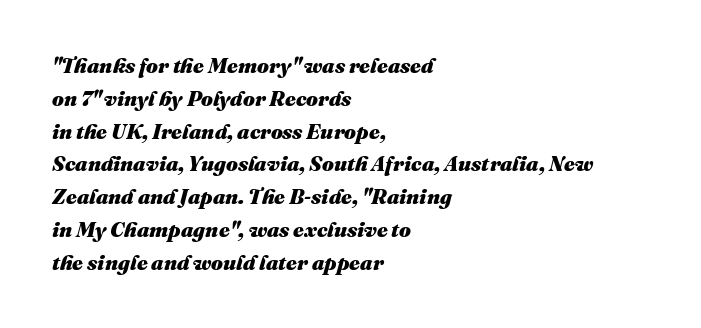
The image shows 21 px bold type, italic (leaning right); set left-aligned, normal line spacing (1.56x), normal letter spacing, not underlined.
